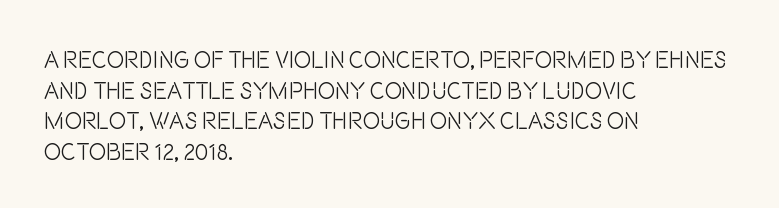
{"italic": "no", "bold": "no", "underline": "no", "align": "left", "line_spacing": "normal", "line_spacing_ratio": 1.33, "letter_spacing": "normal", "letter_spacing_em": 0.0, "glyph_px": 23}
